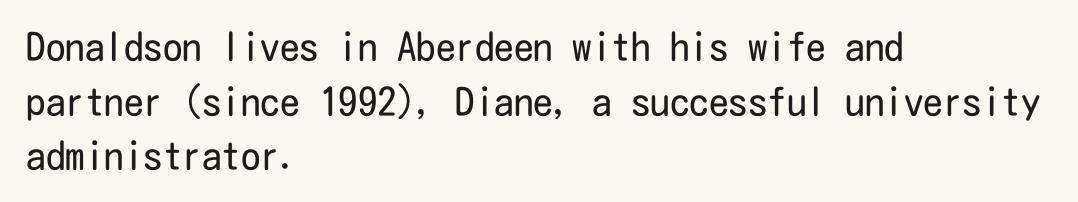
{"serif": "no", "italic": "no", "bold": "no", "weight": "regular", "width": "condensed", "stroke_contrast": "low", "x_height": "medium", "underline": "no", "align": "left", "line_spacing": "normal", "line_spacing_ratio": 1.4, "letter_spacing": "normal", "letter_spacing_em": 0.0, "glyph_px": 39}
